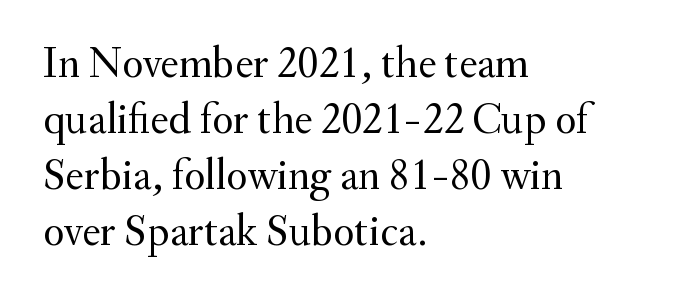
This rendering uses left alignment, leaving the right contour irregular. Quick note: not italic, upright. The specimen omits any rule beneath the text block's lines. A serif font was chosen for this passage. Unbolded letterforms with no extra heft. The letterforms sit shoulder to shoulder at normal distance.
